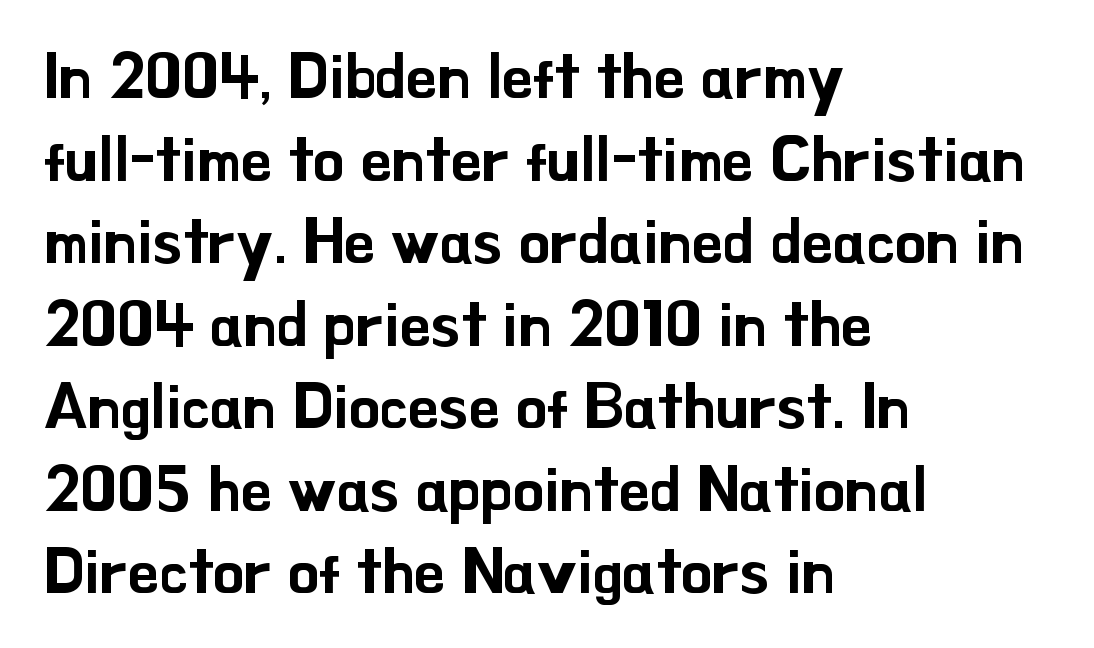
{"serif": "no", "italic": "no", "width": "normal", "stroke_contrast": "low", "x_height": "small", "monospaced": "no", "underline": "no", "align": "left", "line_spacing": "normal", "line_spacing_ratio": 1.31, "letter_spacing": "normal", "letter_spacing_em": 0.0, "glyph_px": 63}
